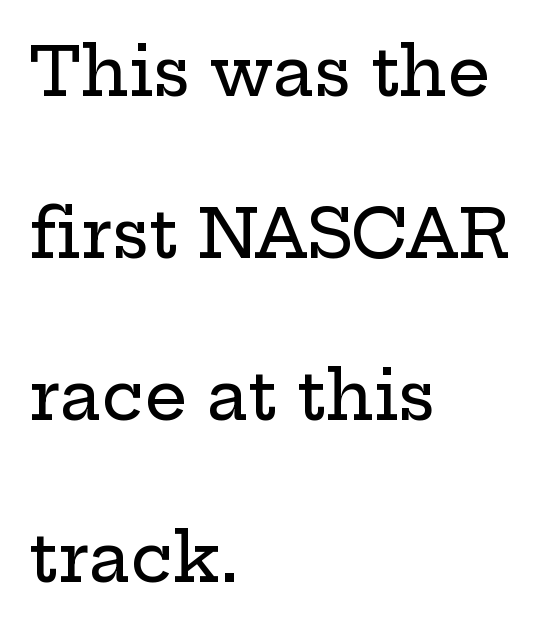
{"serif": "yes", "italic": "no", "width": "wide", "stroke_contrast": "low", "x_height": "medium", "monospaced": "no", "underline": "no", "align": "left", "line_spacing": "loose", "line_spacing_ratio": 2.42, "letter_spacing": "normal", "letter_spacing_em": 0.0, "glyph_px": 67}
